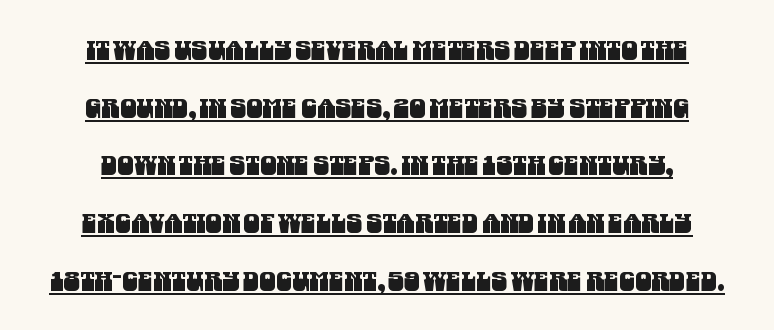
The type is set solid horizontally, with unmodified tracking. Somebody hit Ctrl+U on this one — the words are underlined. In CSS terms this would be text-align: center. Loosely led — the rows are spread out.
